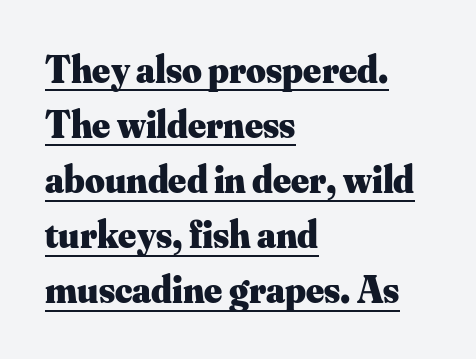
The image shows 38 px heavy serif type, upright; set left-aligned, normal line spacing (1.45x), normal letter spacing, underlined; medium stroke contrast and a small x-height.
